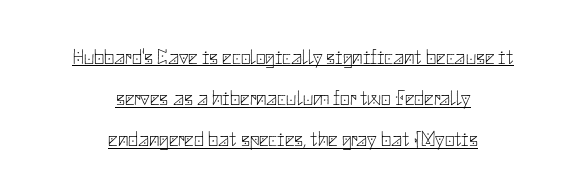
Reading down the block, each line starts at a different indent, mirrored at its end. What's the leading like? Stretched, with rows far apart. The axis of the letterforms is exactly vertical. The weight would be labelled regular, book, light, or lighter still. This is underlined copy, the kind a proofreader might mark for attention.
